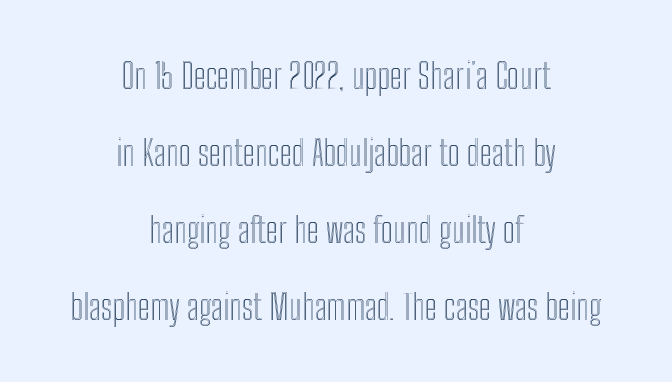
Q: Is the text italic (slanted)? A: No, it is upright.
Q: Is the text underlined? A: No.
Q: How is the paragraph aligned? A: Centered.
Q: Is the spacing between letters normal or unusually wide? A: Normal.
Q: Is the spacing between lines tight, normal or loose? A: Loose.
Q: Width (condensed, normal, or wide)? A: Condensed.
Q: x-height? A: Medium.
Q: Monospaced? A: No.
